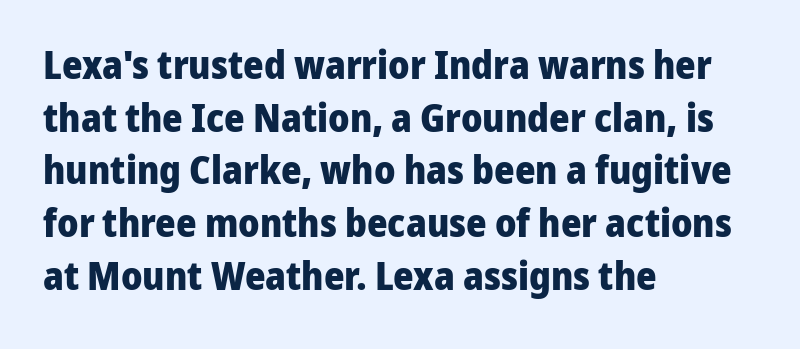
To sum up the face: it is a sans, with no serifs. Here the designer chose a conventional face with non-uniform glyph widths. Typographic density is high because the face is bold. Vertically, the passage feels balanced, rows spaced as you'd expect. Is the letter spacing exaggerated? No — it looks like the ordinary default.
